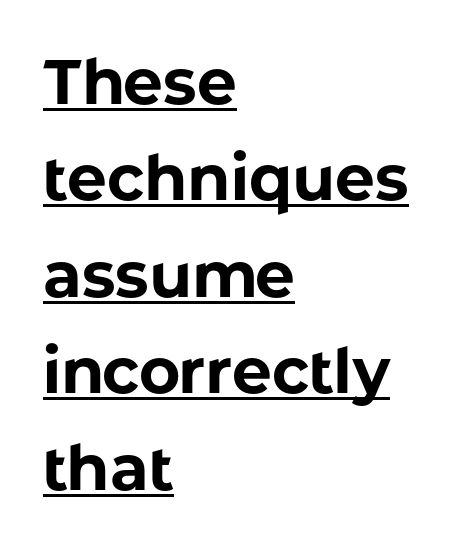
{"serif": "no", "italic": "no", "bold": "yes", "weight": "bold", "width": "normal", "stroke_contrast": "low", "x_height": "medium", "monospaced": "no", "underline": "yes", "align": "left", "line_spacing": "normal", "line_spacing_ratio": 1.53, "letter_spacing": "normal", "letter_spacing_em": 0.0, "glyph_px": 63}
